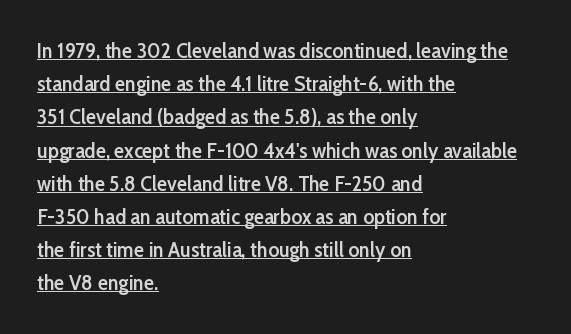
{"italic": "no", "bold": "semi", "underline": "yes", "align": "left", "line_spacing": "normal", "line_spacing_ratio": 1.58, "letter_spacing": "normal", "letter_spacing_em": 0.0, "glyph_px": 21}
